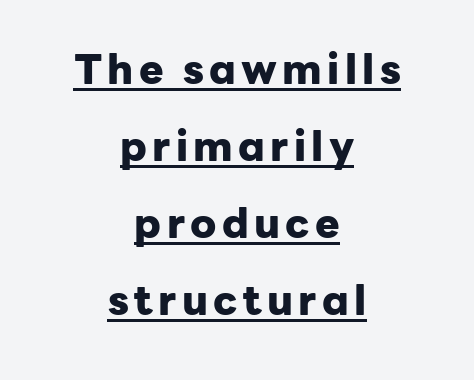
The type family on display is of the sans-serif kind. The lettering holds an erect, upright posture throughout. A continuous stroke trails under the words, as in a hyperlink. The strokes are fattened all the way to bold.
